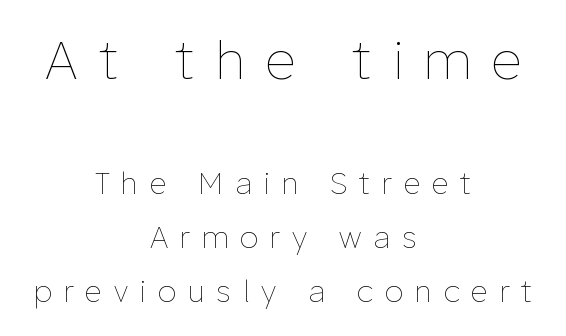
Q: Is the text bold? A: No.
Q: Is the text italic (slanted)? A: No, it is upright.
Q: Is the text underlined? A: No.
Q: How is the paragraph aligned? A: Centered.
Q: Is the spacing between letters normal or unusually wide? A: Unusually wide.
Q: Which block of text is set in a larger size, the first (top) or the second (bottom)? A: The first (top) one.
Q: Width (condensed, normal, or wide)? A: Normal.
Q: Stroke contrast? A: Low.
Q: x-height? A: Medium.
Q: Monospaced? A: No.
